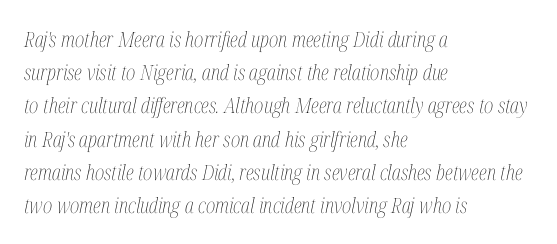
The typeface has the unassuming heft of standard copy or less. Inter-character spacing is left at the font's built-in metrics. Decoration check: the copy has no underline. Compared with a centered layout, this one pins lines to the left instead.
